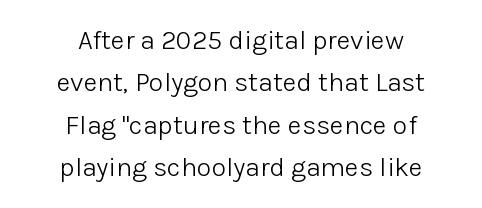
{"italic": "no", "bold": "no", "underline": "no", "align": "center", "line_spacing": "normal", "line_spacing_ratio": 1.57, "letter_spacing": "normal", "letter_spacing_em": 0.0, "glyph_px": 27}
